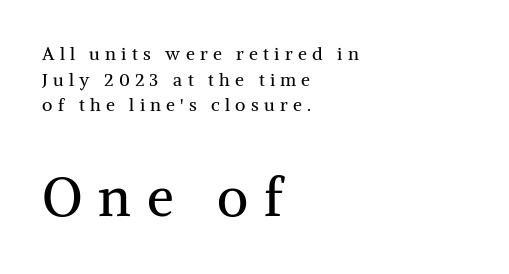
{"serif": "yes", "italic": "no", "bold": "no", "weight": "regular", "width": "normal", "stroke_contrast": "medium", "x_height": "medium", "monospaced": "no", "underline": "no", "align": "left", "line_spacing": "normal", "line_spacing_ratio": 1.43, "letter_spacing": "wide", "letter_spacing_em": 0.29, "larger_block": "second", "size_ratio": 3.0, "glyph_px": 54}
